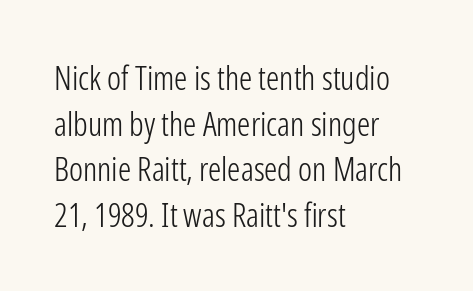
The image shows 33 px light, condensed sans-serif type, upright; set left-aligned, normal line spacing (1.38x), normal letter spacing, not underlined; low stroke contrast and a medium x-height.
